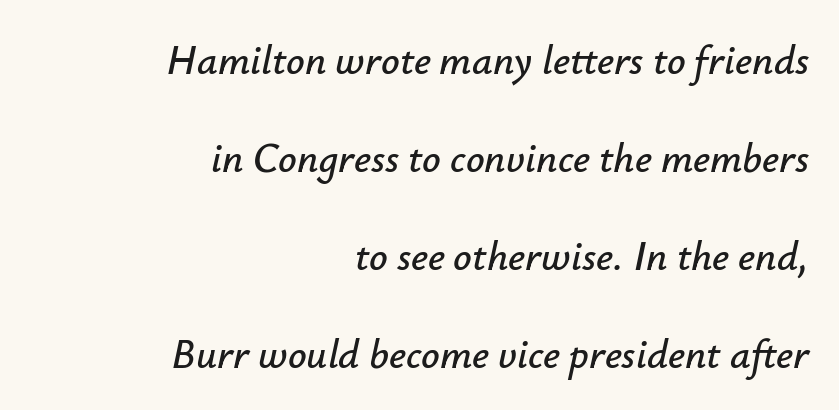
{"italic": "yes", "lean": "right", "slant_degrees": 12, "width": "normal", "stroke_contrast": "low", "x_height": "small", "monospaced": "no", "underline": "no", "align": "right", "line_spacing": "loose", "line_spacing_ratio": 2.39, "letter_spacing": "normal", "letter_spacing_em": 0.0, "glyph_px": 41}
